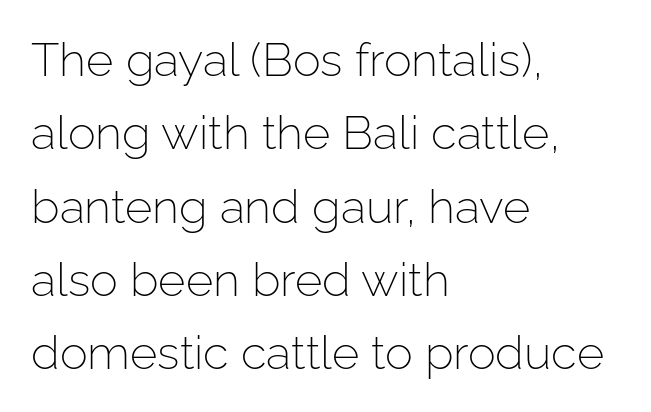
The image shows 47 px light sans-serif type, upright; set left-aligned, normal line spacing (1.56x), normal letter spacing, not underlined; low stroke contrast and a medium x-height.
